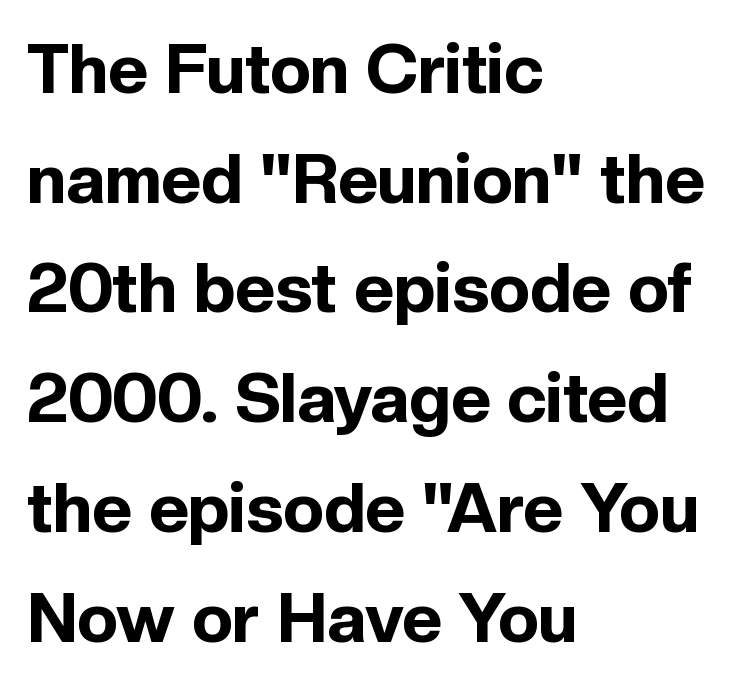
{"serif": "no", "italic": "no", "bold": "yes", "weight": "bold", "width": "normal", "x_height": "medium", "monospaced": "no", "underline": "no", "align": "left", "line_spacing": "normal", "line_spacing_ratio": 1.59, "letter_spacing": "normal", "letter_spacing_em": 0.0, "glyph_px": 69}
